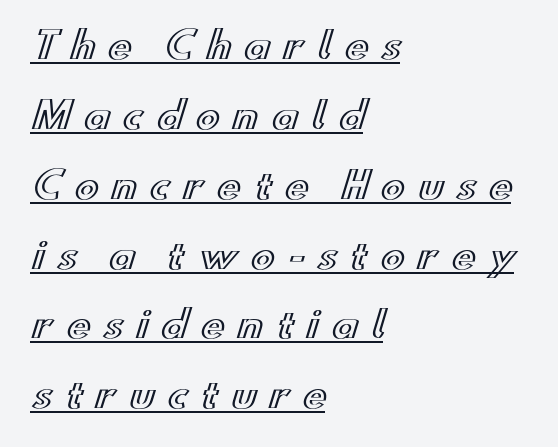
Q: Is the text italic (slanted)? A: Yes.
Q: Is the text underlined? A: Yes.
Q: How is the paragraph aligned? A: Left-aligned.
Q: Is the spacing between letters normal or unusually wide? A: Unusually wide.
Q: Is the spacing between lines tight, normal or loose? A: Loose.
Q: Width (condensed, normal, or wide)? A: Wide.
Q: x-height? A: Small.
Q: Monospaced? A: No.
